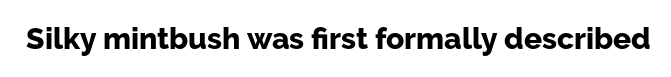
The image shows 30 px bold sans-serif type, upright; set normal letter spacing, not underlined; low stroke contrast and a medium x-height.
